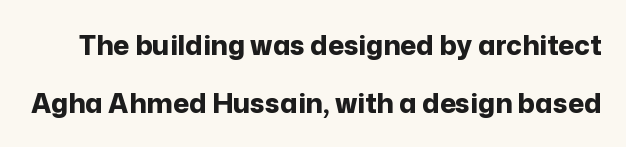
Does the lettering tilt? It doesn't — this is upright. Clear beneath every line of the passage. Is the letter spacing exaggerated? No — it looks like the ordinary default. Regarding leading, the lines here are spaced well apart.
